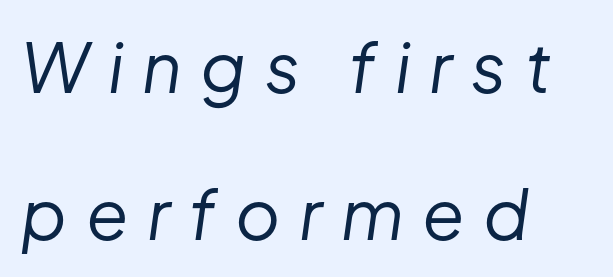
Q: Is the text bold? A: No.
Q: Is the text italic (slanted)? A: Yes, it leans right by about 8 degrees.
Q: Is the text underlined? A: No.
Q: How is the paragraph aligned? A: Left-aligned.
Q: Is the spacing between letters normal or unusually wide? A: Unusually wide.
Q: Is the spacing between lines tight, normal or loose? A: Loose.
Q: Width (condensed, normal, or wide)? A: Normal.
Q: Stroke contrast? A: Low.
Q: x-height? A: Medium.
Q: Monospaced? A: No.
